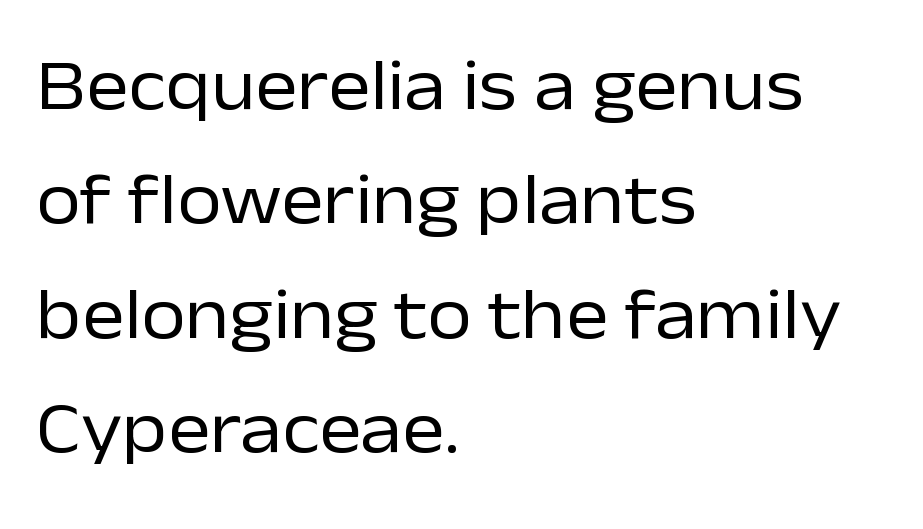
The image shows 72 px regular-weight sans-serif type, upright; set left-aligned, normal line spacing (1.59x), normal letter spacing, not underlined; low stroke contrast and a medium x-height.
